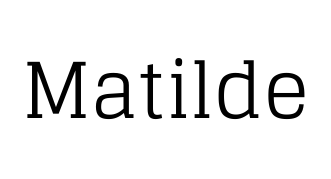
The image shows 77 px regular-weight serif type, upright; set normal letter spacing, not underlined; low stroke contrast and a large x-height.
